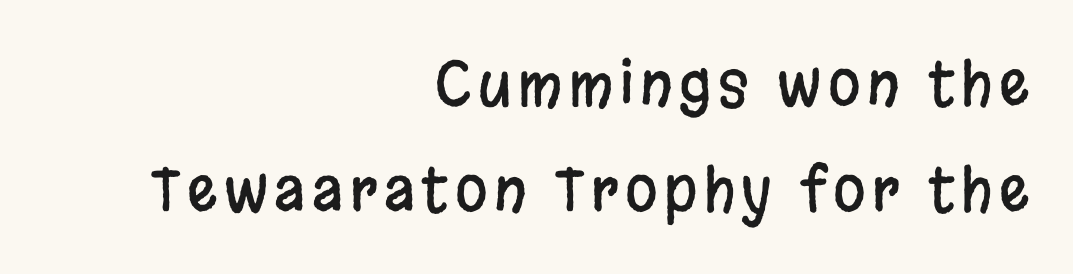
Q: Is the text italic (slanted)? A: No, it is upright.
Q: Is the typeface a serif or a sans-serif typeface? A: Sans-serif.
Q: Is the text underlined? A: No.
Q: How is the paragraph aligned? A: Right-aligned.
Q: Width (condensed, normal, or wide)? A: Condensed.
Q: Stroke contrast? A: Low.
Q: x-height? A: Large.
Q: Monospaced? A: No.
